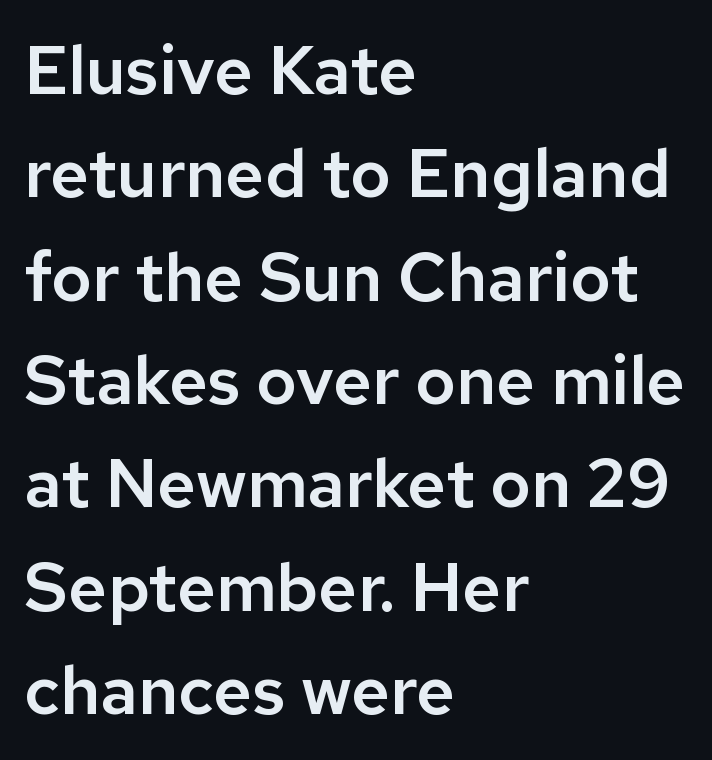
Classification — sans serif. A typesetter would call this leading conventional body-copy spacing. Horizontal alignment here is leftward, the default for most running prose. The passage shown is not underscored anywhere. How are the letters spaced? Ordinarily, with no added tracking.
